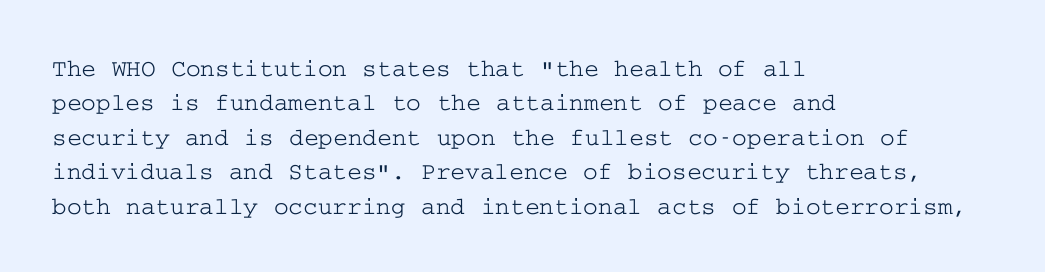
The image shows 25 px text type, upright; set left-aligned, normal line spacing (1.38x), normal letter spacing, not underlined.
